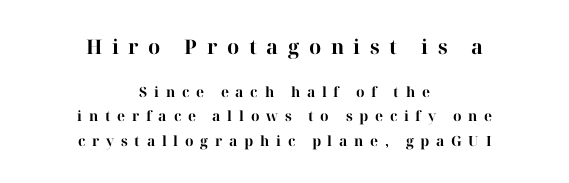
Q: Is the text bold? A: Yes.
Q: Is the text italic (slanted)? A: No, it is upright.
Q: Is the text underlined? A: No.
Q: How is the paragraph aligned? A: Centered.
Q: Is the spacing between letters normal or unusually wide? A: Unusually wide.
Q: Which block of text is set in a larger size, the first (top) or the second (bottom)? A: The first (top) one.
